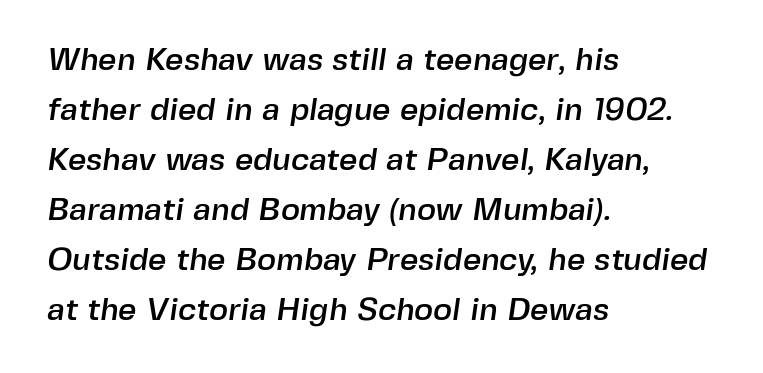
The image shows 32 px sans-serif type; set left-aligned, normal line spacing (1.56x), normal letter spacing, not underlined; a medium x-height.
